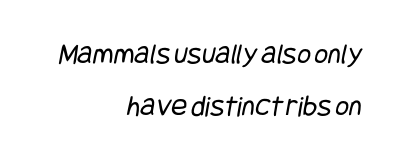
The image shows 30 px regular-weight, condensed sans-serif type; set right-aligned, line spacing 1.75x, normal letter spacing, not underlined; low stroke contrast and a large x-height.
